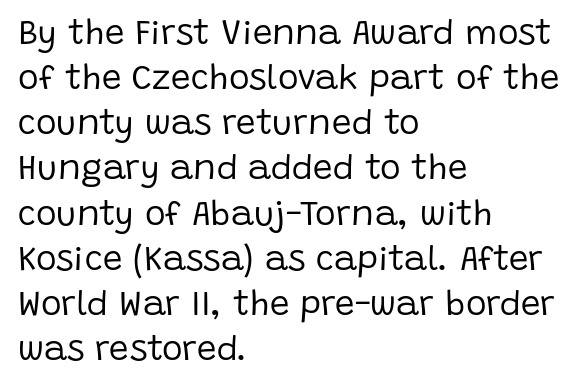
The image shows 35 px regular-weight sans-serif type, upright; set left-aligned, normal line spacing (1.29x), normal letter spacing, not underlined; low stroke contrast and a large x-height.
